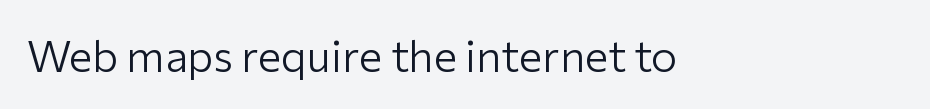
The image shows 44 px light sans-serif type, upright; set left-aligned, normal letter spacing, not underlined; low stroke contrast and a medium x-height.
